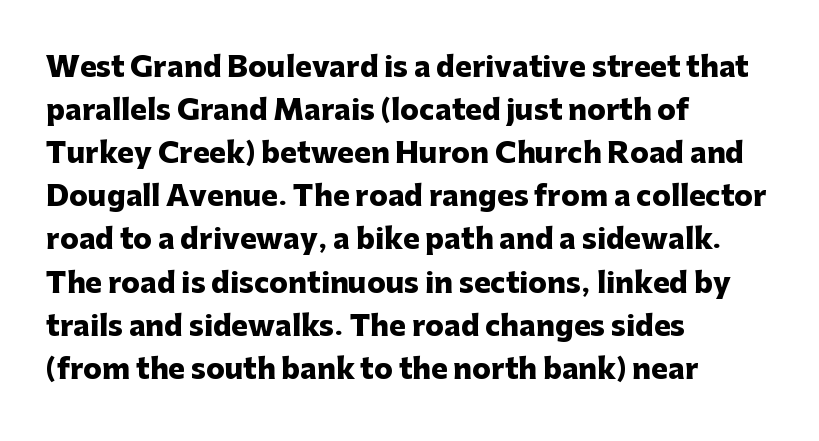
The image shows 28 px heavy sans-serif type, upright; set left-aligned, normal line spacing (1.54x), normal letter spacing, not underlined; low stroke contrast and a medium x-height.
